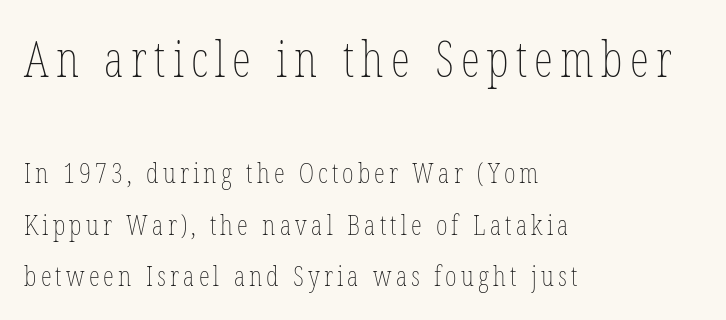
The image shows 49 px thin, condensed type, upright; set left-aligned, line spacing 1.84x, not underlined; the first (top) block is 1.75x larger; low stroke contrast and a medium x-height.
